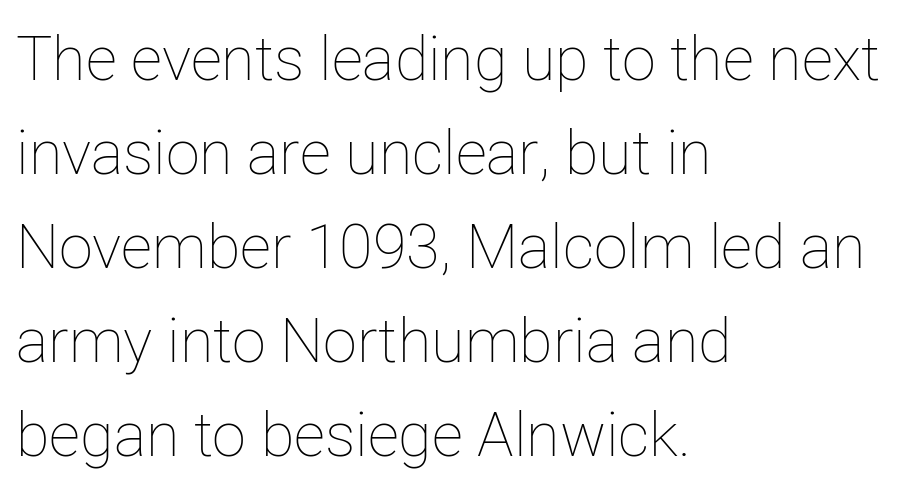
{"italic": "no", "bold": "no", "weight": "thin", "width": "normal", "stroke_contrast": "low", "x_height": "medium", "monospaced": "no", "underline": "no", "align": "left", "line_spacing": "normal", "line_spacing_ratio": 1.54, "letter_spacing": "normal", "letter_spacing_em": 0.0, "glyph_px": 61}
